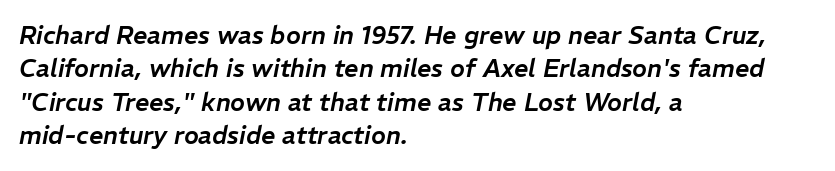
The lines sit at an ordinary, default distance from one another. No word sits above an underline. The passage is arranged the way most books set body copy — flush left. Yep, that's italic — everything's leaning. Nobody touched the tracking dial on this one.
